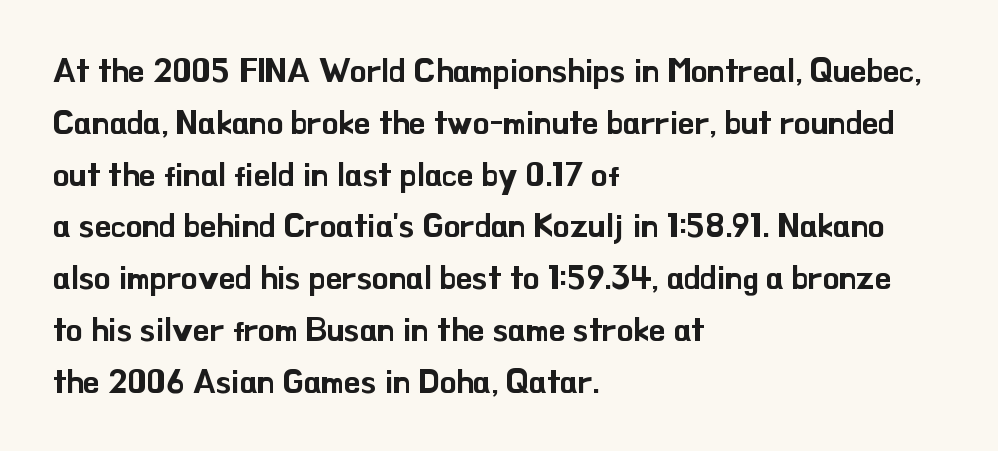
{"serif": "no", "italic": "no", "width": "normal", "stroke_contrast": "low", "x_height": "small", "monospaced": "no", "underline": "no", "align": "left", "line_spacing": "normal", "line_spacing_ratio": 1.57, "letter_spacing": "normal", "letter_spacing_em": 0.0, "glyph_px": 33}
